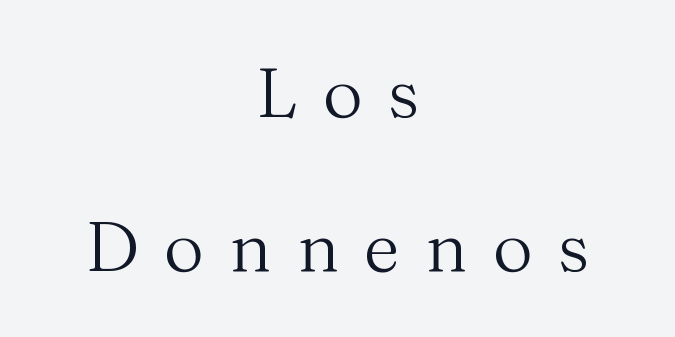
Line spacing here is loose. Is this a heavy cut? Hardly; it is regular or lighter. The setting favours the middle, as headings and verse often do. Here the designer chose a conventional face with non-uniform glyph widths. You can tell from the footed stems that serif type was used.
